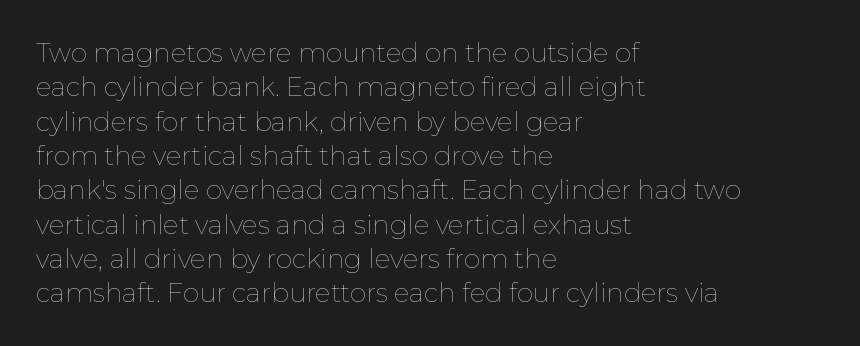
The image shows 26 px text type, upright; set left-aligned, normal line spacing (1.32x), normal letter spacing, not underlined.
